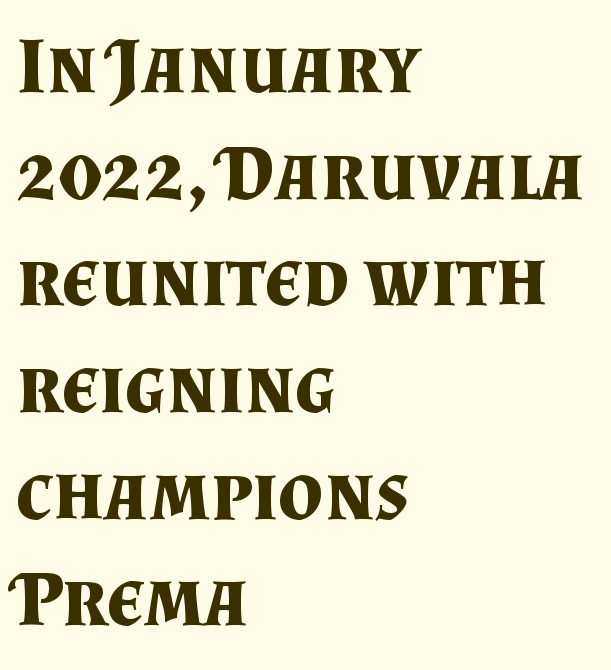
{"serif": "yes", "italic": "no", "bold": "yes", "weight": "bold", "width": "normal", "stroke_contrast": "medium", "x_height": "small", "monospaced": "no", "underline": "no", "align": "left", "line_spacing": "normal", "line_spacing_ratio": 1.35, "letter_spacing": "normal", "letter_spacing_em": 0.0, "glyph_px": 79}
